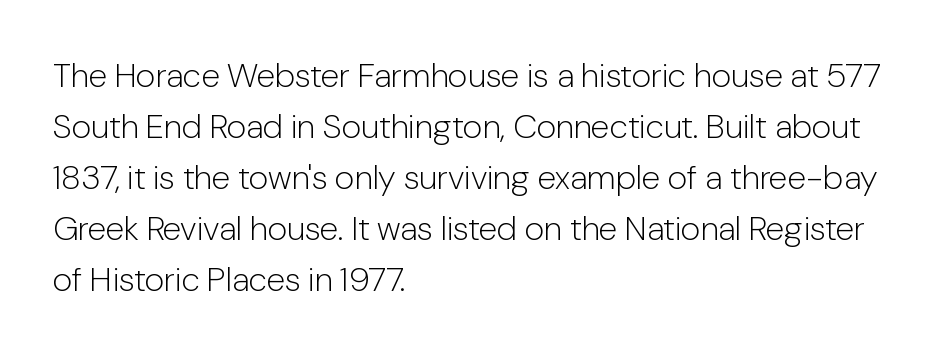
Q: Is the text bold? A: No.
Q: Is the text italic (slanted)? A: No, it is upright.
Q: Is the typeface a serif or a sans-serif typeface? A: Sans-serif.
Q: Is the text underlined? A: No.
Q: How is the paragraph aligned? A: Left-aligned.
Q: Is the spacing between letters normal or unusually wide? A: Normal.
Q: Is the spacing between lines tight, normal or loose? A: Normal.
Q: Width (condensed, normal, or wide)? A: Normal.
Q: Stroke contrast? A: Low.
Q: x-height? A: Medium.
Q: Monospaced? A: No.
